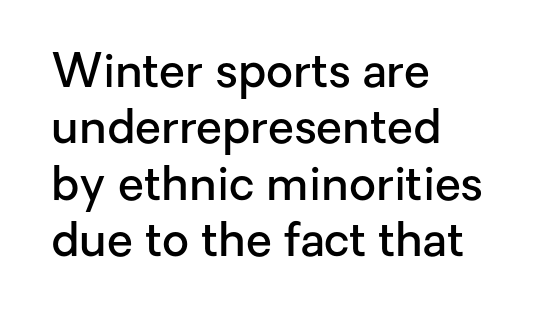
Nobody touched the tracking dial on this one. Left-aligned paragraph, ragged on the right. Emphasis by weight is partial: semibold. Think of a printed novel: that variable character pitch is what you see here. Quick note: underline off. Nope, no serifs anywhere on these letters.
